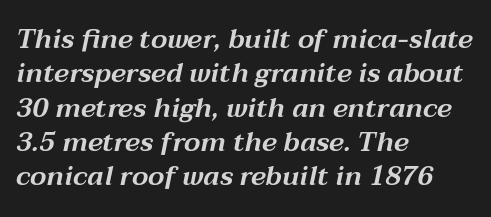
An italicized treatment has been applied to the whole sample. Honestly, the row spacing looks completely unremarkable. All the whitespace from short lines collects on the right. Does extra space separate the letters? No, they use regular spacing.
